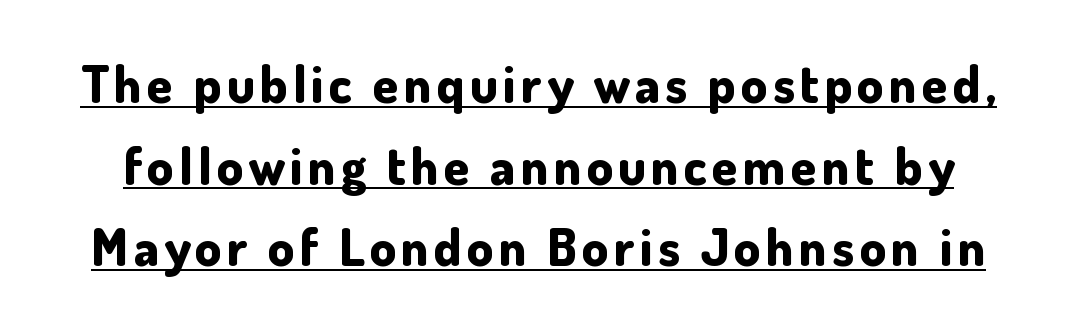
Q: Is the text bold? A: Yes.
Q: Is the text italic (slanted)? A: No, it is upright.
Q: Is the typeface a serif or a sans-serif typeface? A: Sans-serif.
Q: Is the text underlined? A: Yes.
Q: Is the spacing between lines tight, normal or loose? A: Normal.
Q: Width (condensed, normal, or wide)? A: Normal.
Q: Stroke contrast? A: Low.
Q: x-height? A: Small.
Q: Monospaced? A: No.
